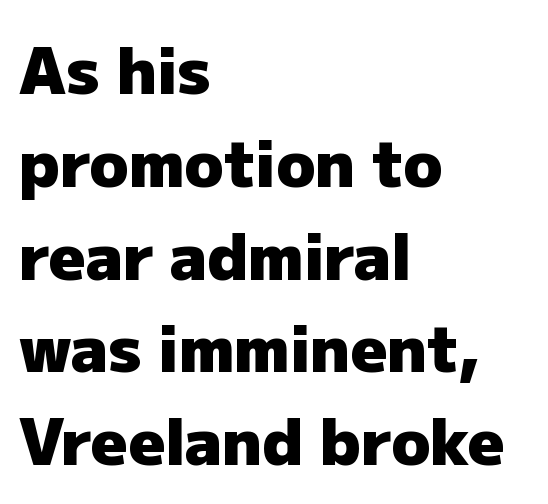
The image shows 64 px heavy sans-serif type, upright; set left-aligned, normal line spacing (1.45x), normal letter spacing, not underlined; low stroke contrast and a medium x-height.
